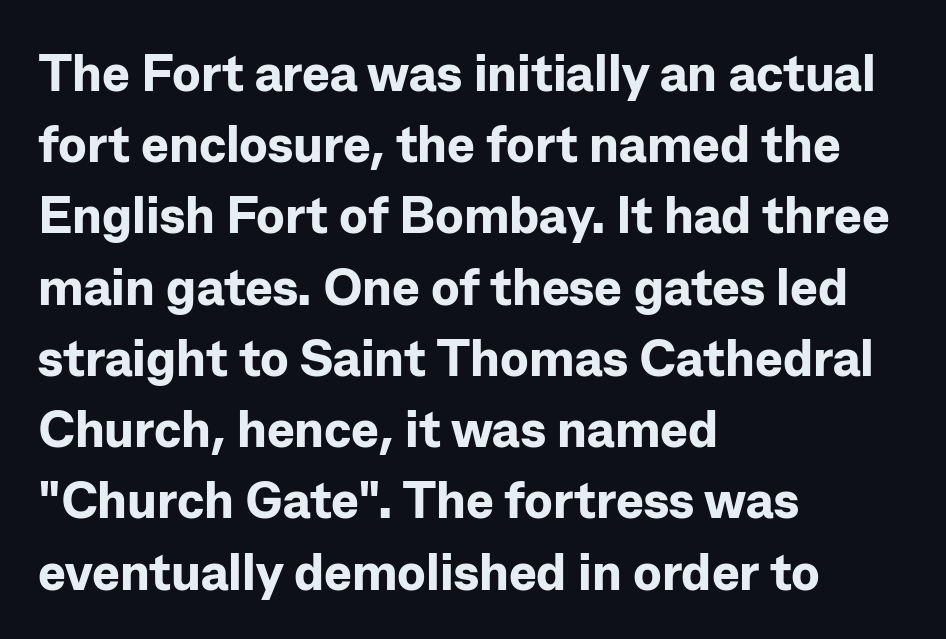
The lettering holds an erect, upright posture throughout. No extra tracking has been applied to these lines. Look at the bottom of the vertical strokes: they stop flat, with no serifs. Lines of text with bare space underneath. Where is the straight margin? On the left. Its strokes are broad and dark, the hallmark of bold type.
